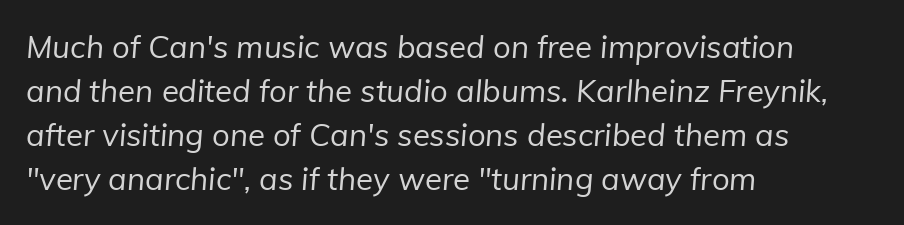
The image shows 31 px regular-weight sans-serif type; set left-aligned, normal line spacing (1.42x), normal letter spacing, not underlined; low stroke contrast and a medium x-height.
